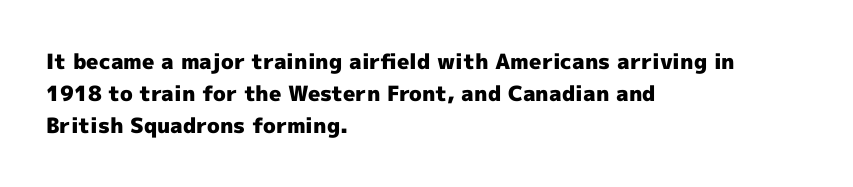
Q: Is the text bold? A: Yes.
Q: Is the text italic (slanted)? A: No, it is upright.
Q: Is the text underlined? A: No.
Q: How is the paragraph aligned? A: Left-aligned.
Q: Is the spacing between letters normal or unusually wide? A: Normal.
Q: Is the spacing between lines tight, normal or loose? A: Normal.
